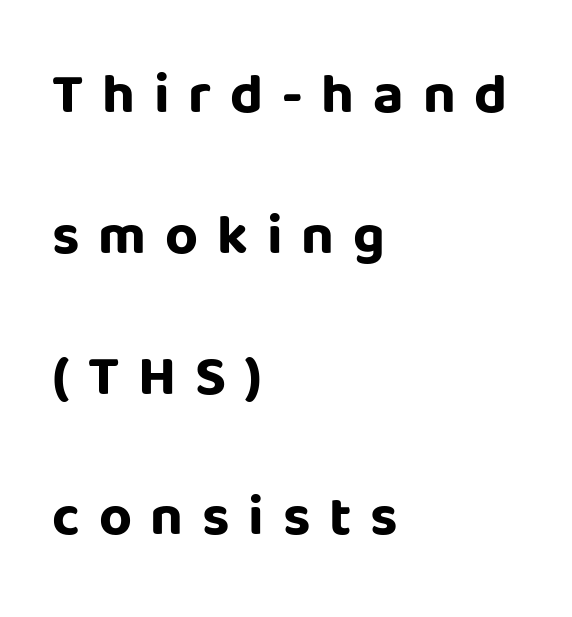
Q: Is the text bold? A: Yes.
Q: Is the text italic (slanted)? A: No, it is upright.
Q: Is the typeface a serif or a sans-serif typeface? A: Sans-serif.
Q: Is the text underlined? A: No.
Q: How is the paragraph aligned? A: Left-aligned.
Q: Is the spacing between letters normal or unusually wide? A: Unusually wide.
Q: Is the spacing between lines tight, normal or loose? A: Loose.
Q: Width (condensed, normal, or wide)? A: Normal.
Q: Stroke contrast? A: Low.
Q: x-height? A: Large.
Q: Monospaced? A: No.
